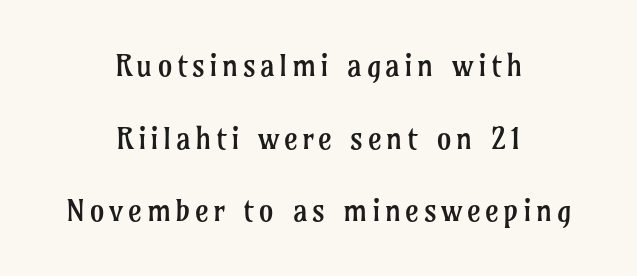
{"serif": "yes", "italic": "no", "bold": "no", "weight": "regular", "width": "normal", "stroke_contrast": "low", "x_height": "medium", "monospaced": "no", "underline": "no", "align": "center", "line_spacing": "loose", "line_spacing_ratio": 2.42, "glyph_px": 30}
